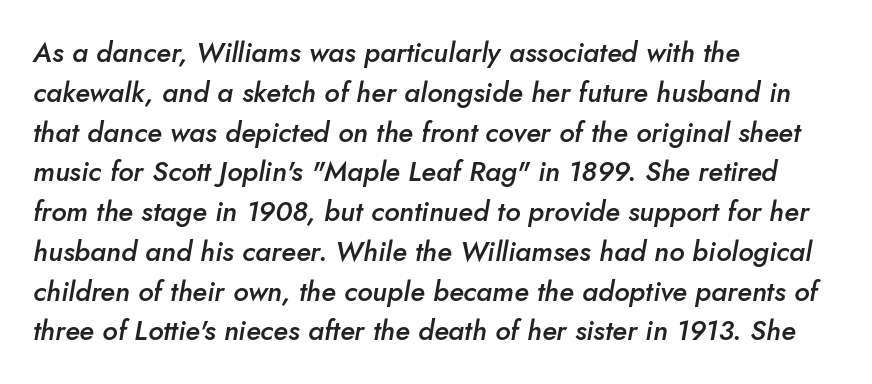
The image shows 28 px semibold type, italic (leaning right); set left-aligned, normal line spacing (1.42x), normal letter spacing, not underlined; low stroke contrast and a small x-height.
